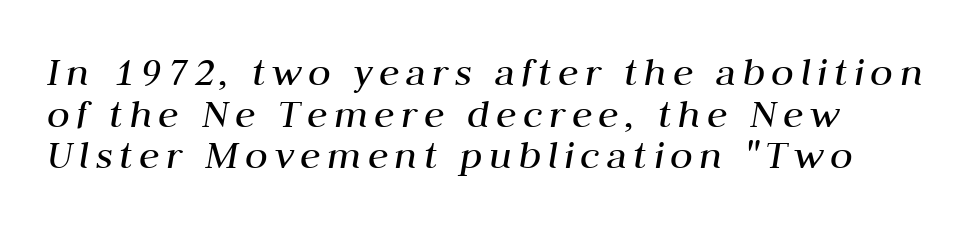
The image shows 42 px regular-weight type, italic (leaning right); set left-aligned, tight line spacing (0.99x), not underlined; medium stroke contrast and a medium x-height.
